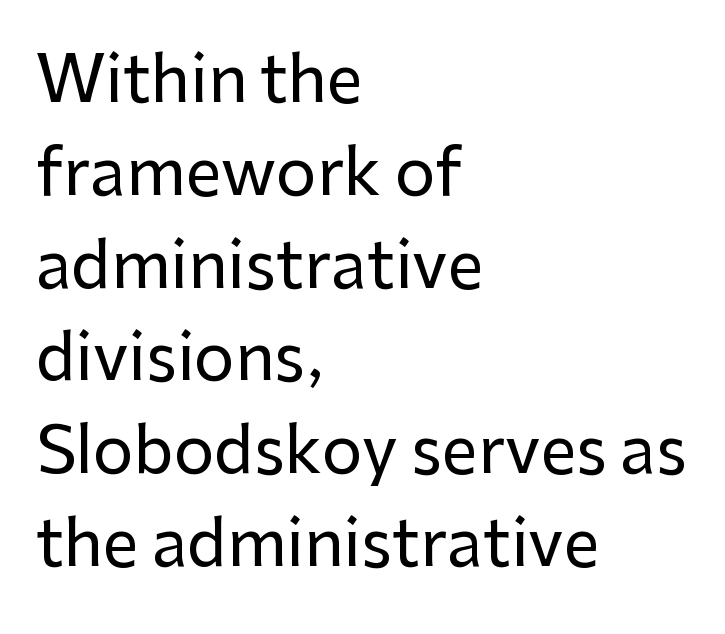
The image shows 64 px sans-serif type, upright; set left-aligned, normal line spacing (1.45x), normal letter spacing, not underlined; low stroke contrast and a medium x-height.
